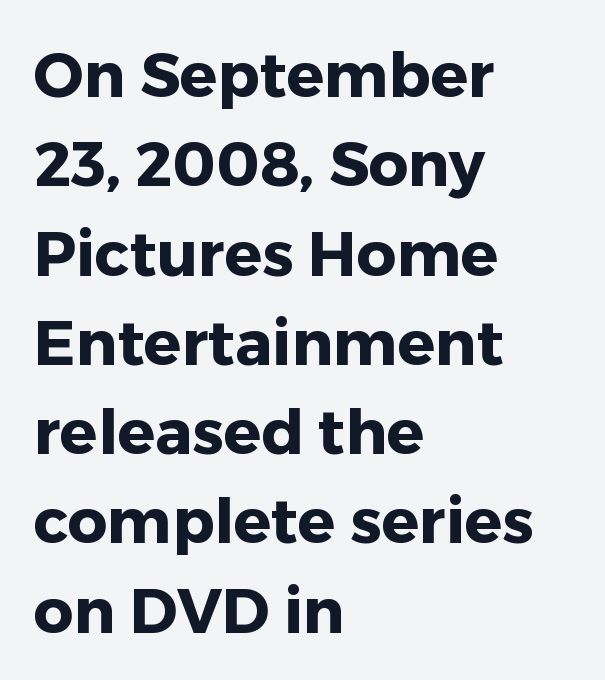
Upright lettering throughout. You could call the tracking neutral — neither tight nor loose. These lines are rendered in a variable-pitch font. Only glyphs here, with clear space below each row. Regarding serifs, this sample does without them.
